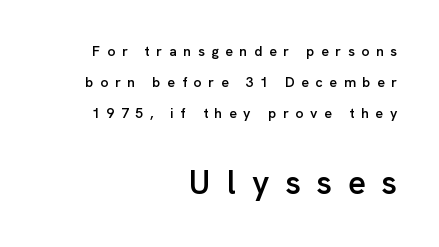
Q: Is the text bold? A: Semi-bold.
Q: Is the text italic (slanted)? A: No, it is upright.
Q: Is the typeface a serif or a sans-serif typeface? A: Sans-serif.
Q: Is the text underlined? A: No.
Q: How is the paragraph aligned? A: Right-aligned.
Q: Is the spacing between letters normal or unusually wide? A: Unusually wide.
Q: Is the spacing between lines tight, normal or loose? A: Loose.
Q: Which block of text is set in a larger size, the first (top) or the second (bottom)? A: The second (bottom) one.
Q: Width (condensed, normal, or wide)? A: Normal.
Q: Stroke contrast? A: Low.
Q: x-height? A: Medium.
Q: Monospaced? A: No.
